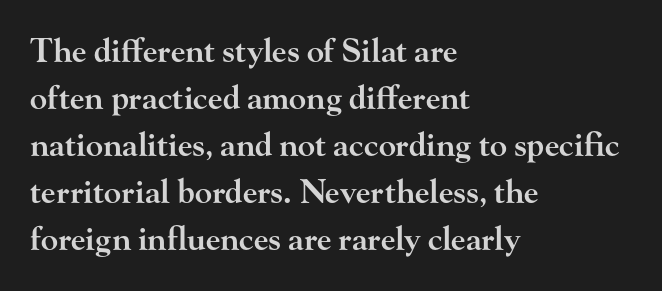
{"serif": "yes", "italic": "no", "bold": "semi", "weight": "semibold", "width": "wide", "stroke_contrast": "high", "x_height": "small", "monospaced": "no", "underline": "no", "align": "left", "line_spacing": "normal", "line_spacing_ratio": 1.47, "letter_spacing": "normal", "letter_spacing_em": 0.0, "glyph_px": 32}
